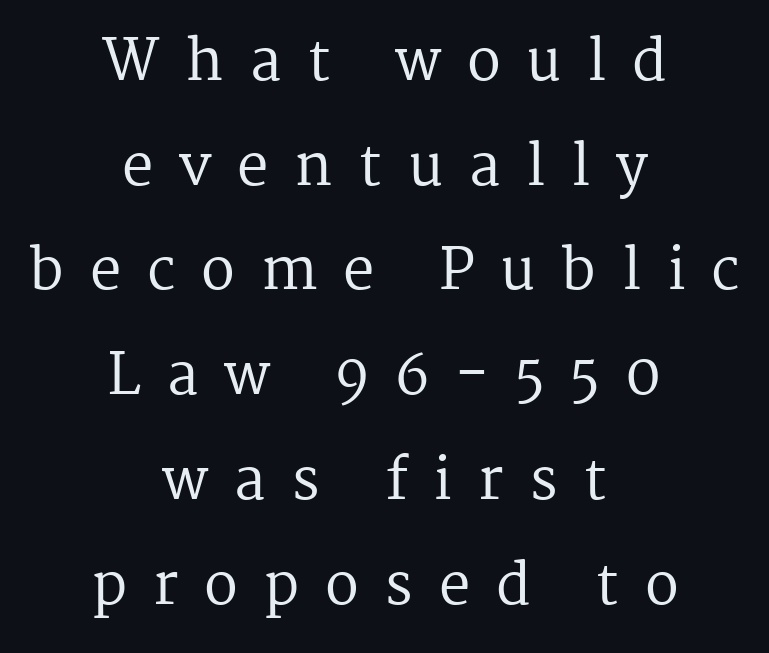
Q: Is the text bold? A: No.
Q: Is the text italic (slanted)? A: No, it is upright.
Q: Is the typeface a serif or a sans-serif typeface? A: Serif.
Q: Is the text underlined? A: No.
Q: How is the paragraph aligned? A: Centered.
Q: Is the spacing between letters normal or unusually wide? A: Unusually wide.
Q: Width (condensed, normal, or wide)? A: Normal.
Q: Stroke contrast? A: Medium.
Q: x-height? A: Medium.
Q: Monospaced? A: No.
